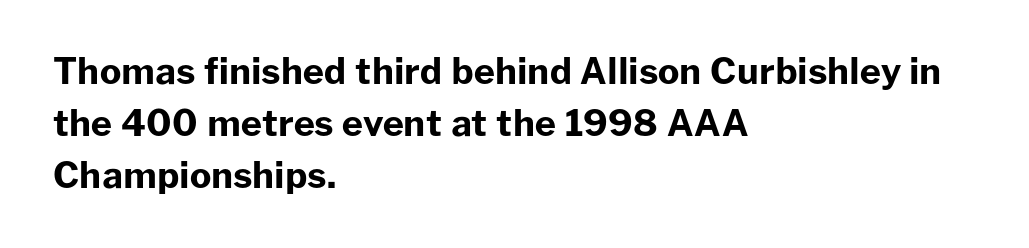
Q: Is the text bold? A: Yes.
Q: Is the text italic (slanted)? A: No, it is upright.
Q: Is the typeface a serif or a sans-serif typeface? A: Sans-serif.
Q: Is the text underlined? A: No.
Q: How is the paragraph aligned? A: Left-aligned.
Q: Is the spacing between letters normal or unusually wide? A: Normal.
Q: Is the spacing between lines tight, normal or loose? A: Normal.
Q: Width (condensed, normal, or wide)? A: Normal.
Q: Stroke contrast? A: Low.
Q: x-height? A: Medium.
Q: Monospaced? A: No.
